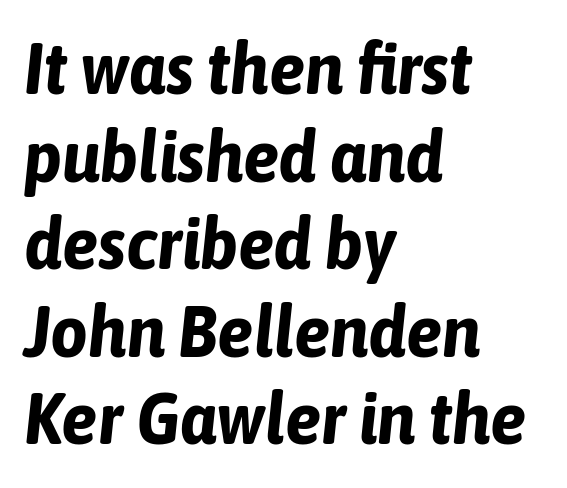
Inter-character spacing is left at the font's built-in metrics. Reading down the block, your eye returns to a fixed left position each line. Caption: bold face, heavy strokes. Descender tails drop into unmarked territory. These lines are rendered in a variable-pitch font. Slant detected: the letters are inclined.
